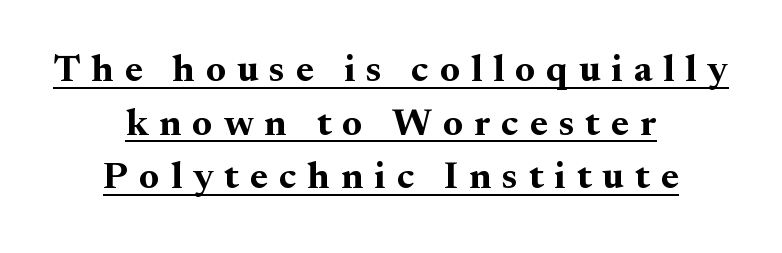
Set as a true bold cut, around the 700 mark. Classification — serif. The tracking reads as deliberately expanded to a designer's eye. Normally led — the rows are evenly, conventionally spaced.
